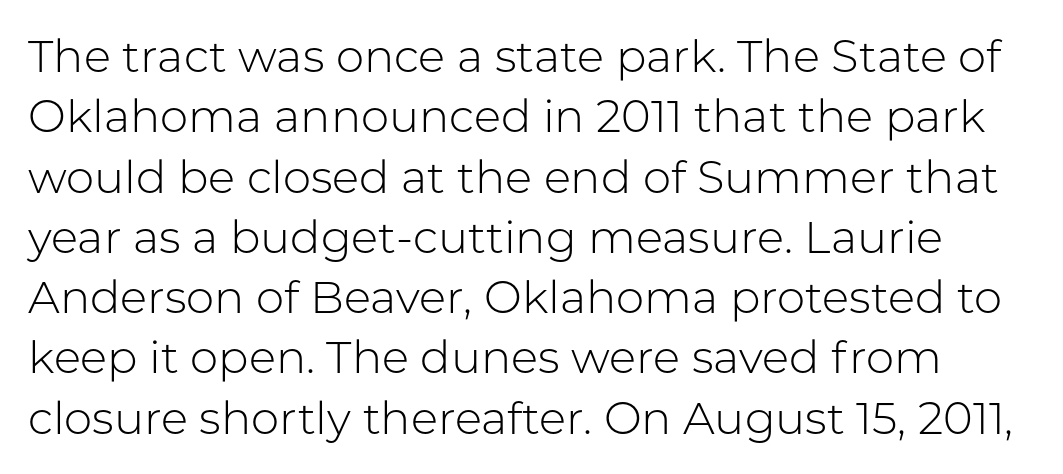
The image shows 45 px light sans-serif type, upright; set normal line spacing (1.34x), normal letter spacing, not underlined; low stroke contrast and a medium x-height.
